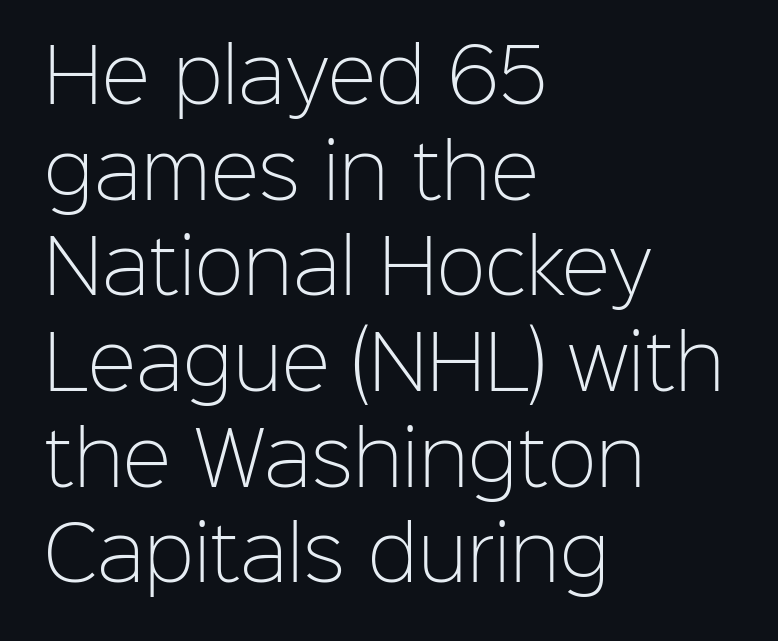
The image shows 73 px light sans-serif type, upright; set left-aligned, normal line spacing (1.31x), normal letter spacing, not underlined; low stroke contrast and a medium x-height.
